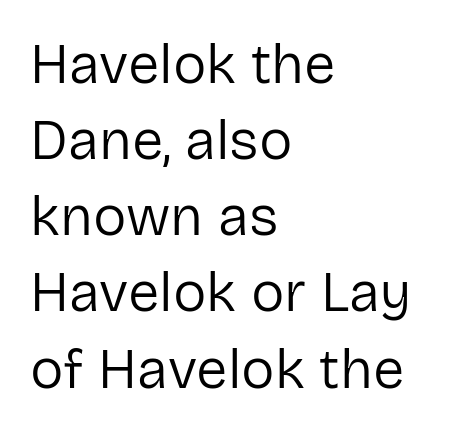
Caption: standard tracking, unaltered. The text was rendered using a sans face with plain stroke endings. The passage is arranged the way most books set body copy — flush left. Unmarked baselines from the first word to the last. A quiet, ordinary-to-light weight characterises the typeface.
